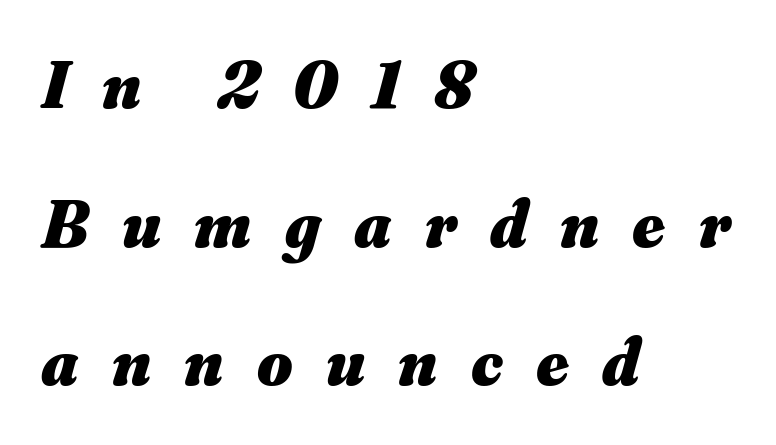
{"italic": "yes", "lean": "right", "slant_degrees": 16, "bold": "yes", "weight": "heavy", "width": "normal", "stroke_contrast": "medium", "x_height": "small", "monospaced": "no", "underline": "no", "align": "left", "line_spacing": "loose", "line_spacing_ratio": 2.04, "letter_spacing": "wide", "letter_spacing_em": 0.49, "glyph_px": 68}
